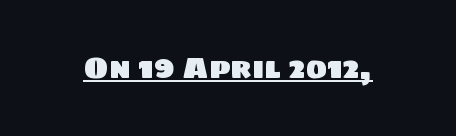
Beneath each row of characters lies a ruled line. Regarding serifs, this sample does without them. The passage shown has conventional tracking throughout. The rendering uses natural spacing where letterforms have individual widths.
